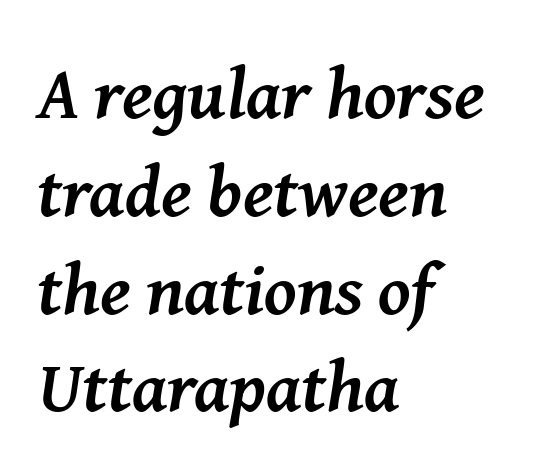
{"serif": "yes", "italic": "yes", "lean": "right", "slant_degrees": 8, "bold": "yes", "weight": "semibold", "width": "normal", "stroke_contrast": "medium", "x_height": "medium", "monospaced": "no", "underline": "no", "align": "left", "line_spacing": "normal", "line_spacing_ratio": 1.34, "letter_spacing": "normal", "letter_spacing_em": 0.0, "glyph_px": 73}
